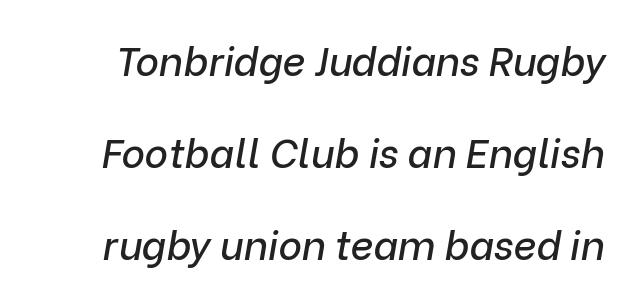
The passage shown is typed in a proportional face where columns would drift. Would a proofreader flag this as italicized? Yes. No extra tracking has been applied to these lines. Whoever set this chose breathing room over compactness in the vertical rhythm. Plain, unruled lines of type.
